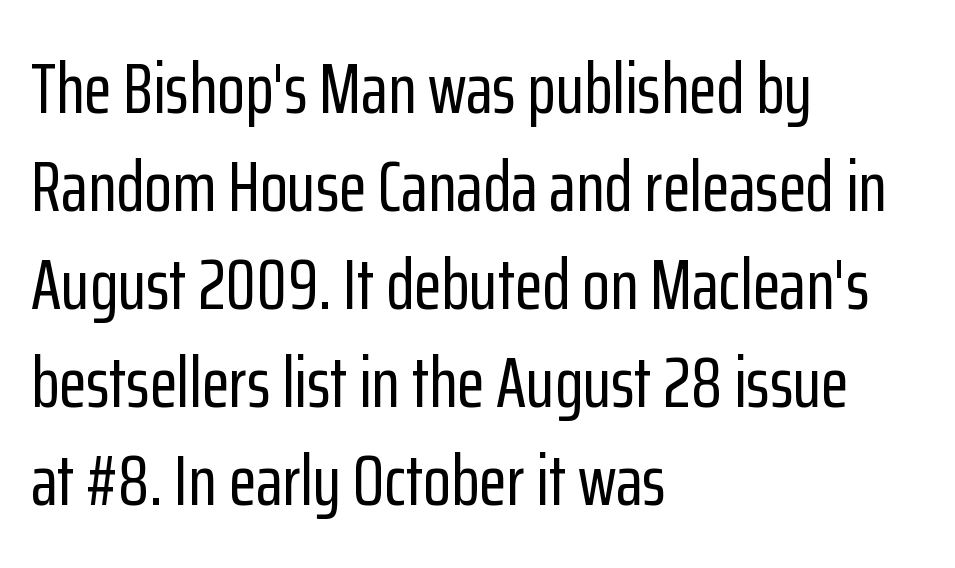
The baseline area is clear. These lines are composed in type without serifs. The letterforms sit shoulder to shoulder at normal distance. Every row of glyphs begins at an identical x-position on the left.
